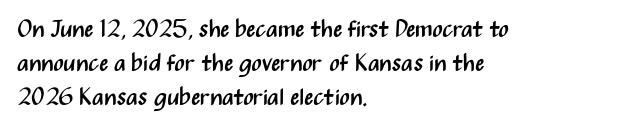
Q: Is the text bold? A: No.
Q: Is the text italic (slanted)? A: No, it is upright.
Q: Is the text underlined? A: No.
Q: How is the paragraph aligned? A: Left-aligned.
Q: Is the spacing between letters normal or unusually wide? A: Normal.
Q: Is the spacing between lines tight, normal or loose? A: Normal.
